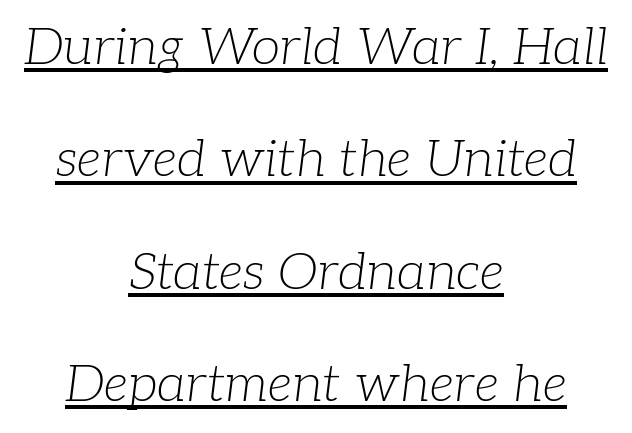
The rendering uses the underline text-decoration. Is the type slanted? Yes — the strokes lean at a clear angle. Alignment: centered. Is there much room between lines? Yes — plenty of vertical air separates them. Character widths vary here, with narrow letters taking less room than wide ones.
